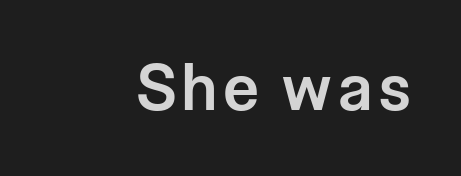
{"serif": "no", "italic": "no", "bold": "semi", "weight": "semibold", "width": "condensed", "stroke_contrast": "low", "x_height": "medium", "monospaced": "no", "underline": "no", "glyph_px": 63}
